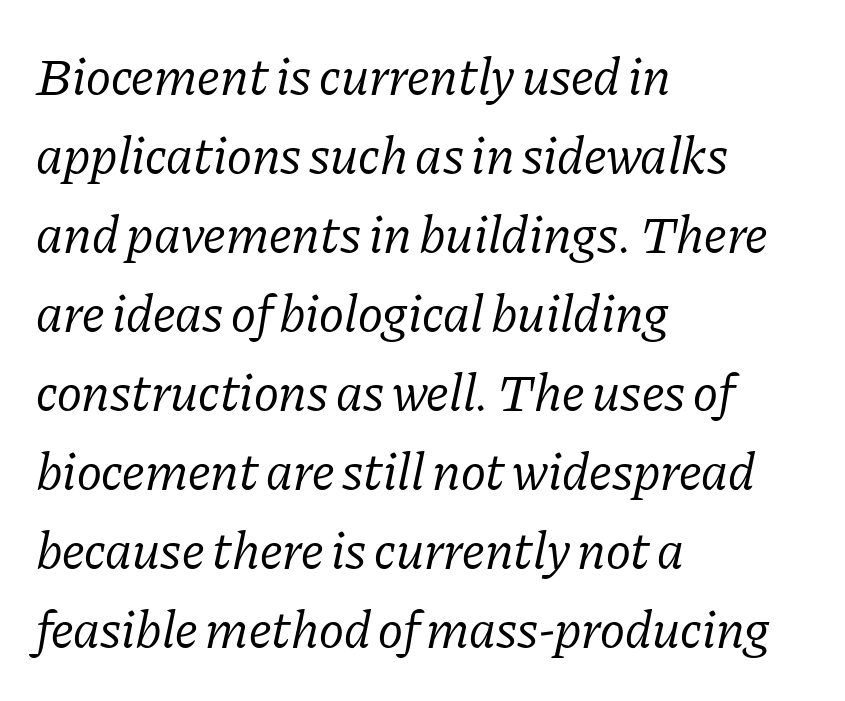
Q: Is the text bold? A: No.
Q: Is the text italic (slanted)? A: Yes, it leans right by about 11 degrees.
Q: Is the typeface a serif or a sans-serif typeface? A: Serif.
Q: Is the text underlined? A: No.
Q: How is the paragraph aligned? A: Left-aligned.
Q: Is the spacing between letters normal or unusually wide? A: Normal.
Q: Is the spacing between lines tight, normal or loose? A: Normal.
Q: Width (condensed, normal, or wide)? A: Normal.
Q: Stroke contrast? A: Low.
Q: x-height? A: Medium.
Q: Monospaced? A: No.
